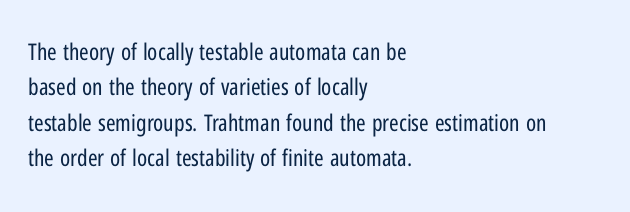
The image shows 23 px text type, upright; set left-aligned, normal line spacing (1.54x), normal letter spacing, not underlined.
